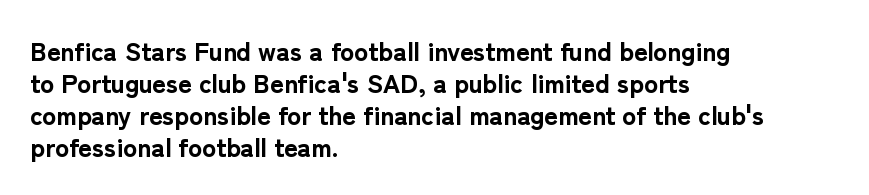
{"italic": "no", "bold": "yes", "underline": "no", "align": "left", "line_spacing_ratio": 1.23, "letter_spacing": "normal", "letter_spacing_em": 0.0, "glyph_px": 26}
